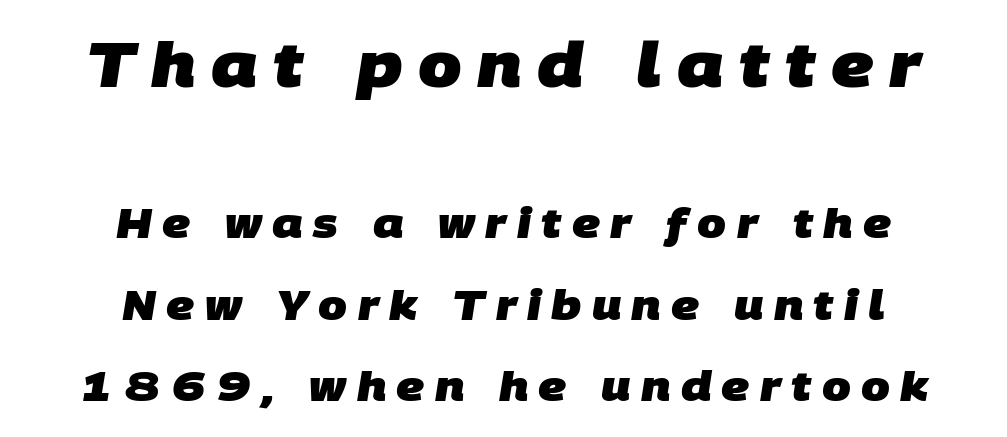
{"serif": "no", "bold": "yes", "weight": "heavy", "width": "normal", "stroke_contrast": "low", "x_height": "large", "monospaced": "no", "underline": "no", "align": "center", "line_spacing": "loose", "line_spacing_ratio": 1.98, "letter_spacing": "wide", "letter_spacing_em": 0.25, "larger_block": "first", "size_ratio": 1.51, "glyph_px": 62}
